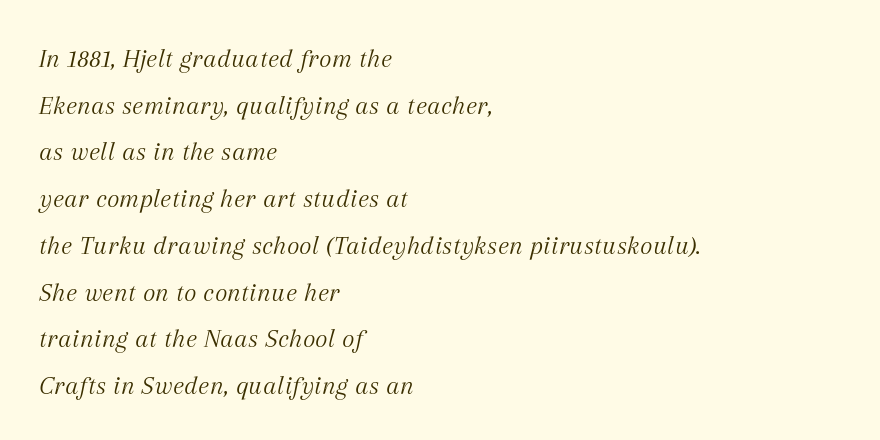
The image shows 27 px text type, italic (leaning right); set left-aligned, line spacing 1.73x, normal letter spacing, not underlined.
